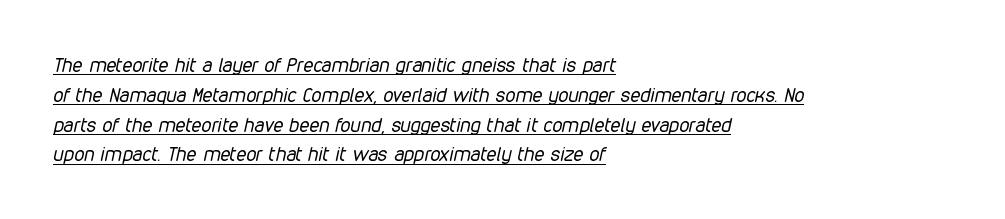
The image shows 20 px text type, italic (leaning right); set left-aligned, normal line spacing (1.49x), normal letter spacing, underlined.
